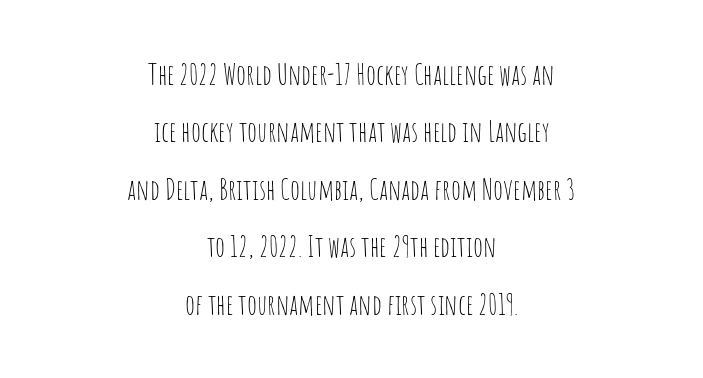
{"serif": "no", "italic": "no", "bold": "no", "weight": "thin", "width": "condensed", "stroke_contrast": "low", "x_height": "large", "monospaced": "no", "underline": "no", "align": "center", "line_spacing": "loose", "line_spacing_ratio": 1.98, "letter_spacing": "normal", "letter_spacing_em": 0.0, "glyph_px": 29}
